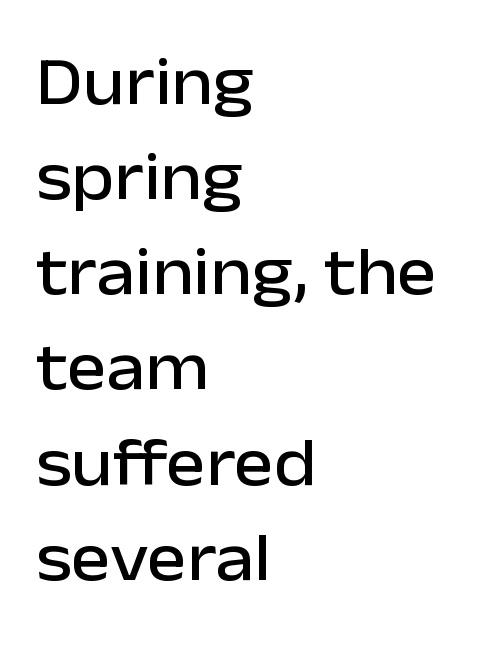
{"serif": "no", "italic": "no", "width": "normal", "stroke_contrast": "low", "x_height": "medium", "monospaced": "no", "underline": "no", "align": "left", "line_spacing": "normal", "line_spacing_ratio": 1.42, "letter_spacing": "normal", "letter_spacing_em": 0.0, "glyph_px": 67}
